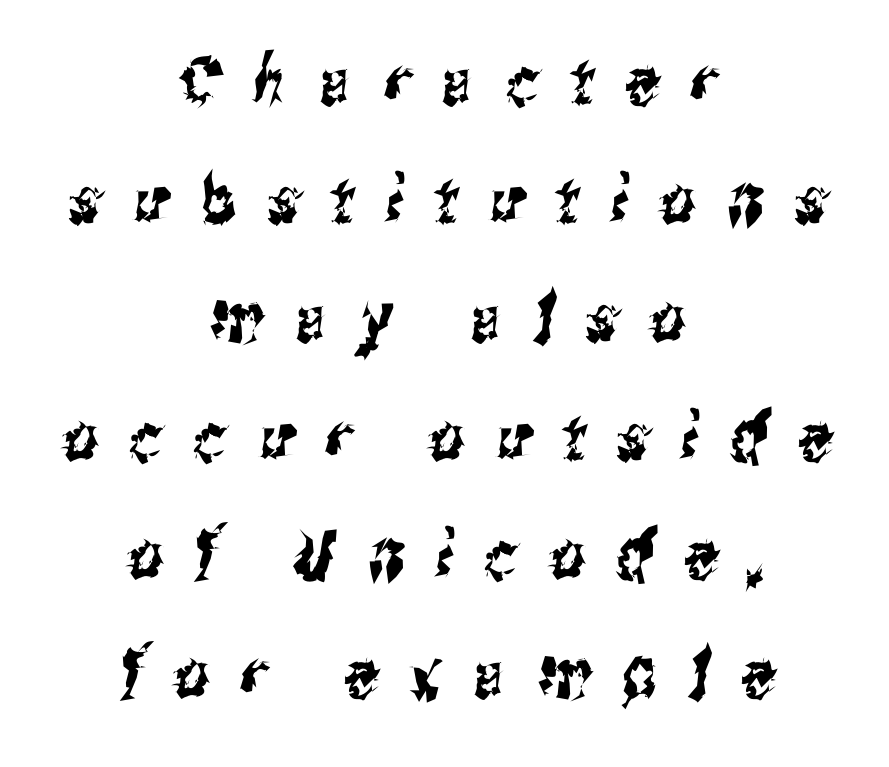
{"serif": "no", "width": "condensed", "stroke_contrast": "medium", "x_height": "medium", "monospaced": "no", "underline": "no", "align": "center", "line_spacing_ratio": 1.77, "letter_spacing": "wide", "letter_spacing_em": 0.48, "glyph_px": 67}
